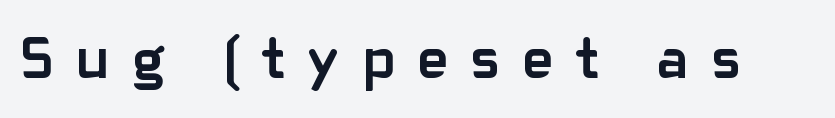
Words appear elongated and porous because spacing is wide. Notice how the stems are strictly vertical — no italics here. Type style note: lacks serifs. The characters look thick and weighty, a clear bold.
